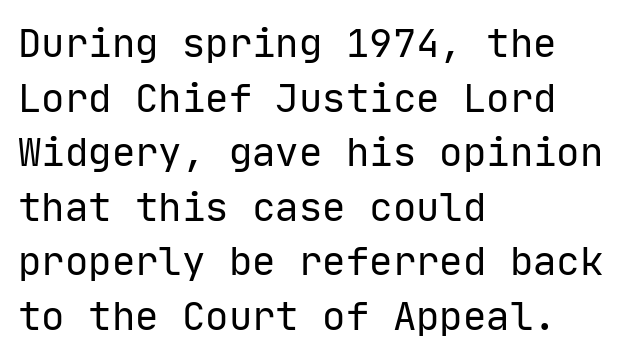
{"serif": "no", "italic": "no", "bold": "no", "weight": "regular", "width": "normal", "stroke_contrast": "low", "x_height": "medium", "monospaced": "yes", "underline": "no", "align": "left", "line_spacing": "normal", "line_spacing_ratio": 1.4, "letter_spacing": "normal", "letter_spacing_em": 0.0, "glyph_px": 39}
